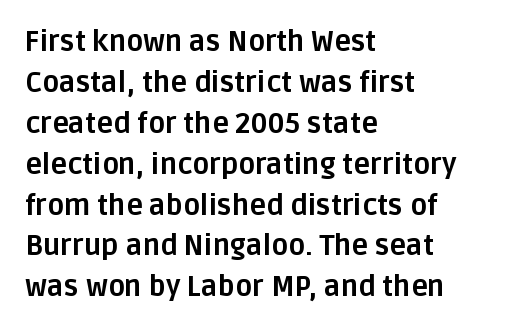
Q: Is the text bold? A: Yes.
Q: Is the text italic (slanted)? A: No, it is upright.
Q: Is the typeface a serif or a sans-serif typeface? A: Sans-serif.
Q: Is the text underlined? A: No.
Q: How is the paragraph aligned? A: Left-aligned.
Q: Is the spacing between letters normal or unusually wide? A: Normal.
Q: Is the spacing between lines tight, normal or loose? A: Normal.
Q: Width (condensed, normal, or wide)? A: Normal.
Q: Stroke contrast? A: Low.
Q: x-height? A: Large.
Q: Monospaced? A: No.
